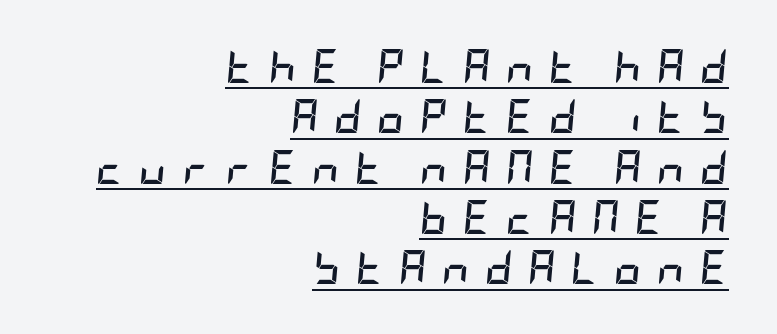
You can tell it's italic because the verticals aren't actually vertical. The typesetter has applied underlining to the passage shown. Whoever set this chose a conventional vertical rhythm. In terms of letterspacing, this is a distinctly airy, spread setting. The compositor pushed each line to the right boundary.
